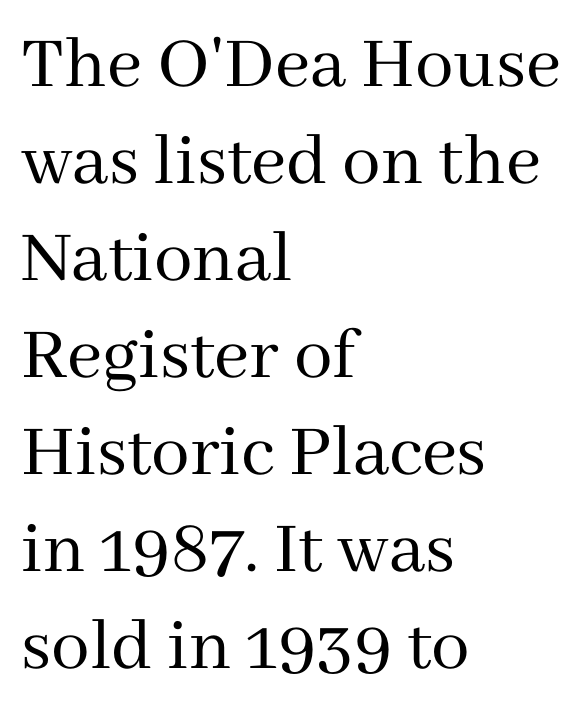
{"serif": "yes", "italic": "no", "bold": "no", "weight": "regular", "width": "normal", "stroke_contrast": "medium", "x_height": "medium", "monospaced": "no", "underline": "no", "align": "left", "line_spacing": "normal", "line_spacing_ratio": 1.26, "letter_spacing": "normal", "letter_spacing_em": 0.0, "glyph_px": 77}
